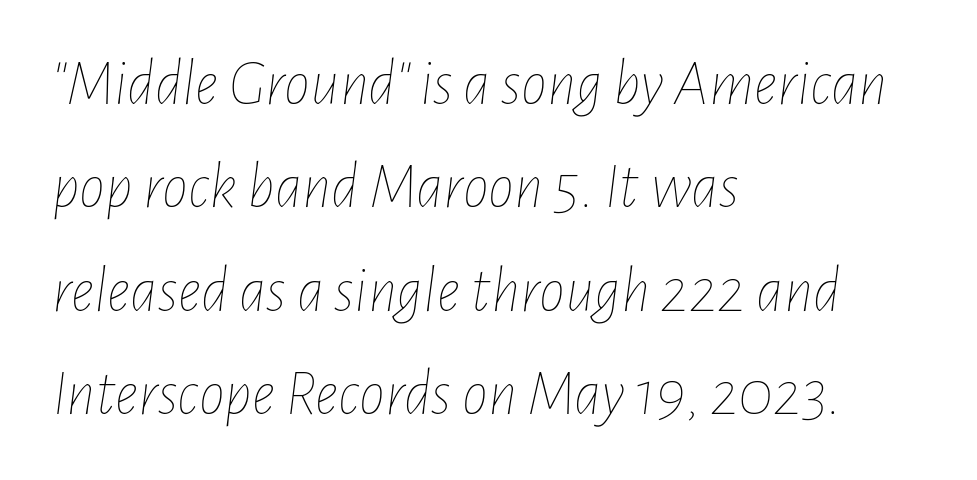
The image shows 65 px thin, condensed type, italic (leaning right); set left-aligned, normal line spacing (1.59x), normal letter spacing, not underlined; low stroke contrast and a medium x-height.
